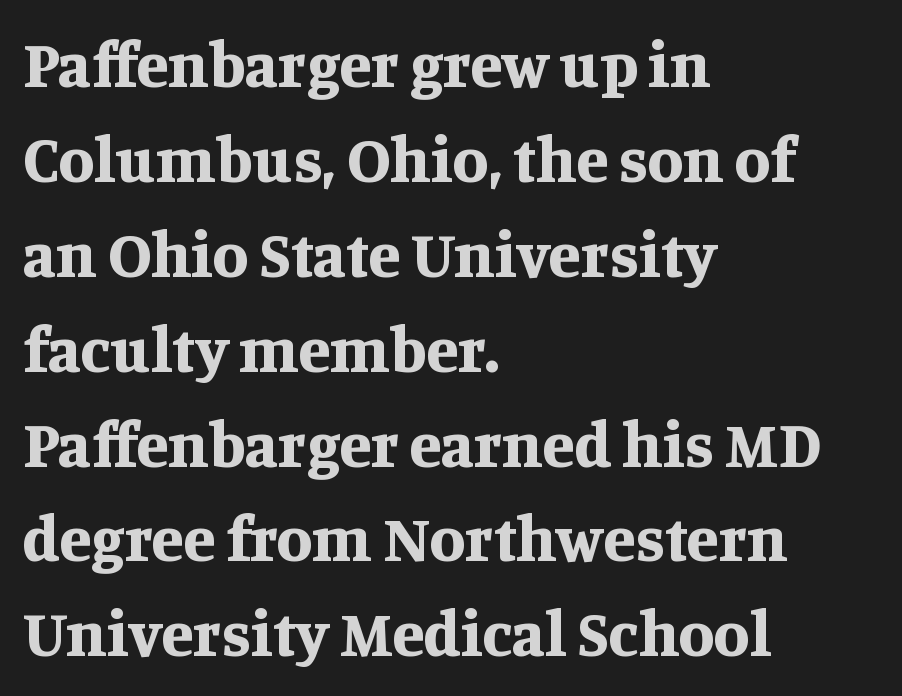
{"serif": "yes", "italic": "no", "bold": "yes", "weight": "bold", "width": "normal", "stroke_contrast": "medium", "x_height": "large", "monospaced": "no", "underline": "no", "align": "left", "line_spacing": "normal", "line_spacing_ratio": 1.46, "letter_spacing": "normal", "letter_spacing_em": 0.0, "glyph_px": 65}
